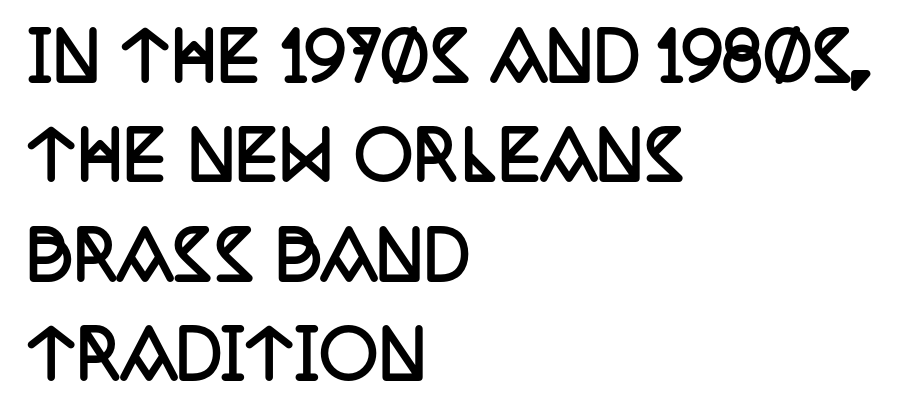
Line spacing here is normal. Casual observation: everything's shoved over to the left. Descenders hang freely into open space. Do the characters align in a grid? No, the font is proportional. The font family rendered here belongs to the serif group.
